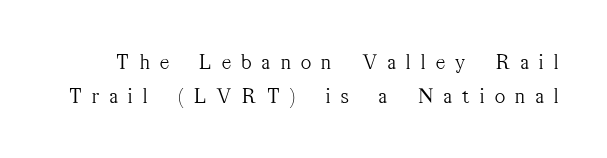
Underline: absent. Weight: regular or lighter. Baseline-to-baseline distance is the conventional proportion of letter height. The line texture is sparse and dotted thanks to wide tracking.
